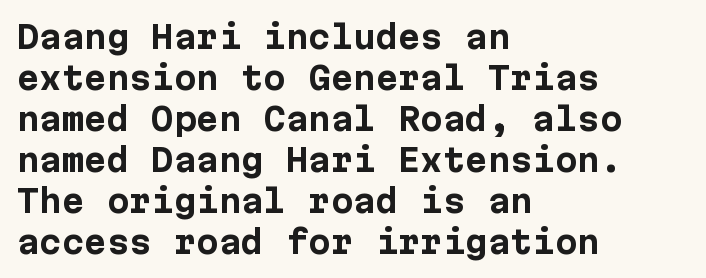
Q: Is the text bold? A: Yes.
Q: Is the text italic (slanted)? A: No, it is upright.
Q: Is the typeface a serif or a sans-serif typeface? A: Sans-serif.
Q: Is the text underlined? A: No.
Q: How is the paragraph aligned? A: Left-aligned.
Q: Is the spacing between letters normal or unusually wide? A: Normal.
Q: Is the spacing between lines tight, normal or loose? A: Normal.
Q: Width (condensed, normal, or wide)? A: Normal.
Q: Stroke contrast? A: Low.
Q: x-height? A: Medium.
